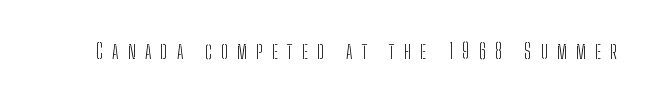
{"italic": "no", "bold": "no", "underline": "no", "letter_spacing": "wide", "letter_spacing_em": 0.43, "glyph_px": 21}
